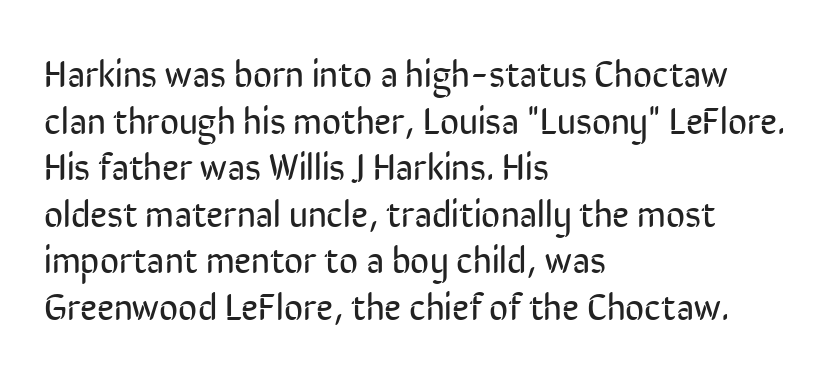
The image shows 37 px regular-weight, condensed sans-serif type, upright; set left-aligned, normal line spacing (1.26x), normal letter spacing, not underlined; low stroke contrast and a medium x-height.
